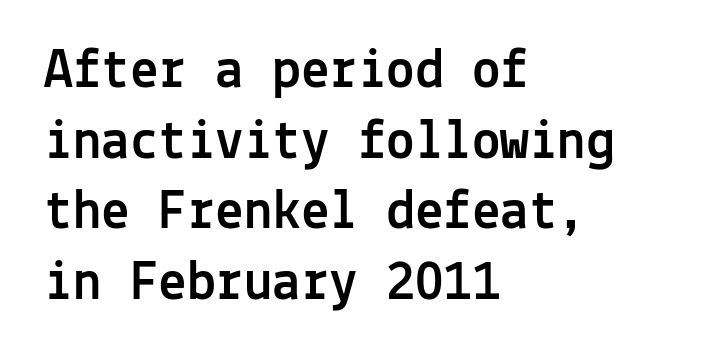
The image shows 57 px sans-serif type, upright, monospaced; set left-aligned, line spacing 1.24x, normal letter spacing, not underlined; a medium x-height.
